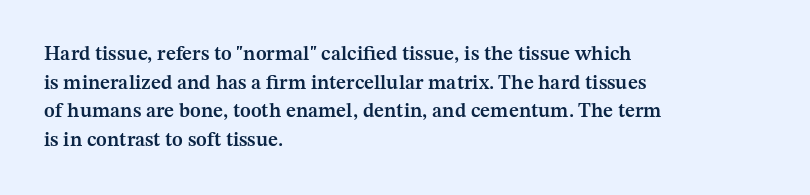
{"italic": "no", "bold": "semi", "underline": "no", "align": "left", "line_spacing": "normal", "line_spacing_ratio": 1.43, "letter_spacing": "normal", "letter_spacing_em": 0.0, "glyph_px": 20}
